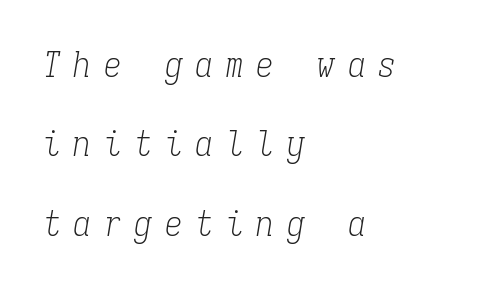
{"serif": "yes", "italic": "yes", "lean": "right", "slant_degrees": 9, "bold": "no", "weight": "light", "width": "condensed", "stroke_contrast": "low", "x_height": "medium", "monospaced": "yes", "underline": "no", "align": "left", "line_spacing": "loose", "line_spacing_ratio": 2.27, "letter_spacing": "wide", "letter_spacing_em": 0.37, "glyph_px": 35}
